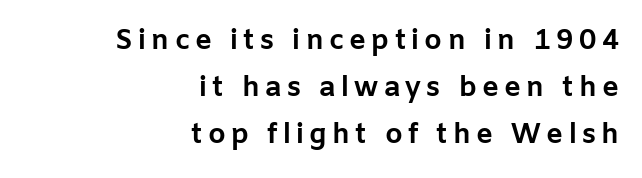
Type style note: lacks serifs. Summary of vertical rhythm: regular, with standard interline spacing. The font's upright variant was chosen for this text. Check the space under the baseline: it is left empty. Note the varied advance widths — an 'i' is clearly narrower than an 'm'. A flush-right, rag-left setting is used for this passage.
